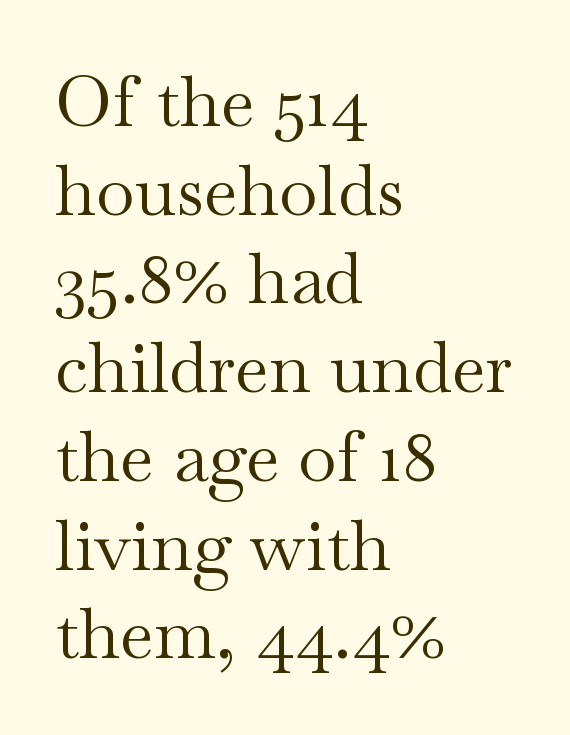
Weight: not bold — regular or lighter. The space beneath each line is pristine and unruled. If you measured baseline to baseline, you'd find a middling distance. How are the letters spaced? Ordinarily, with no added tracking.
